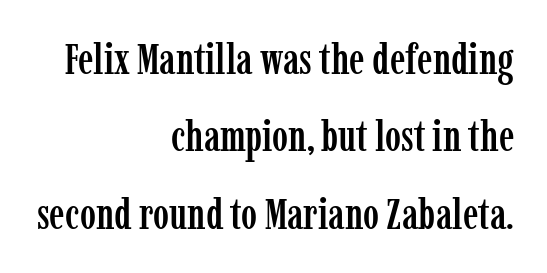
Notice how the stems are strictly vertical — no italics here. Default kerning and tracking; the words read as compact shapes. The text block is weighted toward the right margin, trailing off unevenly leftward. The passage shown is not underscored anywhere. Looks like regular typesetting: each glyph gets only the width it needs.
